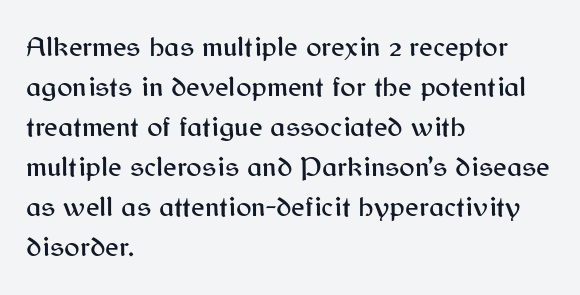
Q: Is the text italic (slanted)? A: No, it is upright.
Q: Is the typeface a serif or a sans-serif typeface? A: Sans-serif.
Q: Is the text underlined? A: No.
Q: How is the paragraph aligned? A: Left-aligned.
Q: Is the spacing between letters normal or unusually wide? A: Normal.
Q: Is the spacing between lines tight, normal or loose? A: Normal.
Q: Width (condensed, normal, or wide)? A: Normal.
Q: Stroke contrast? A: Medium.
Q: x-height? A: Medium.
Q: Monospaced? A: No.
